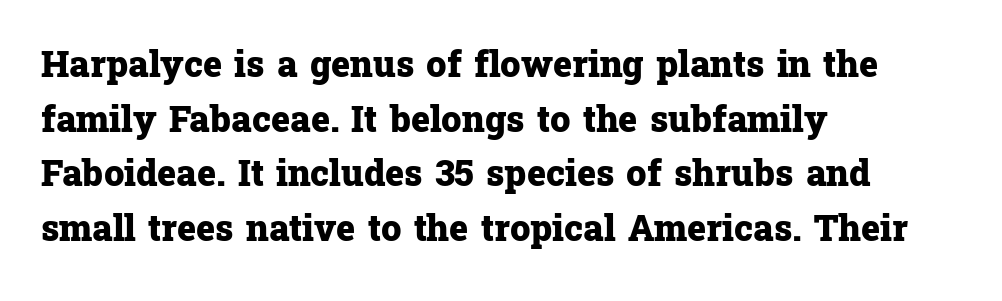
{"serif": "yes", "italic": "no", "bold": "yes", "weight": "heavy", "width": "normal", "stroke_contrast": "low", "x_height": "medium", "monospaced": "no", "underline": "no", "align": "left", "line_spacing": "normal", "line_spacing_ratio": 1.52, "letter_spacing": "normal", "letter_spacing_em": 0.0, "glyph_px": 36}
